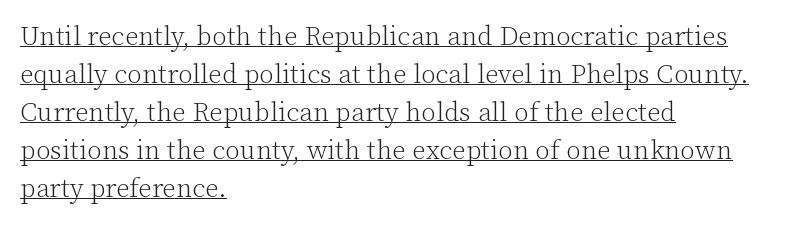
{"italic": "no", "bold": "no", "underline": "yes", "align": "left", "line_spacing": "normal", "line_spacing_ratio": 1.41, "letter_spacing": "normal", "letter_spacing_em": 0.0, "glyph_px": 27}
